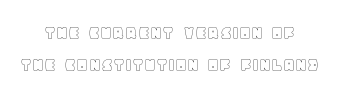
The image shows 21 px text type, upright; set normal line spacing (1.53x), normal letter spacing, not underlined.
